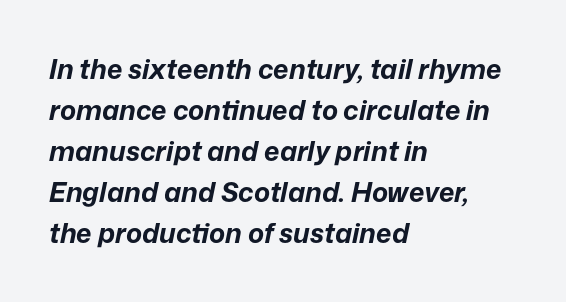
The image shows 27 px bold type, italic (leaning right); set left-aligned, normal line spacing (1.52x), normal letter spacing, not underlined.
